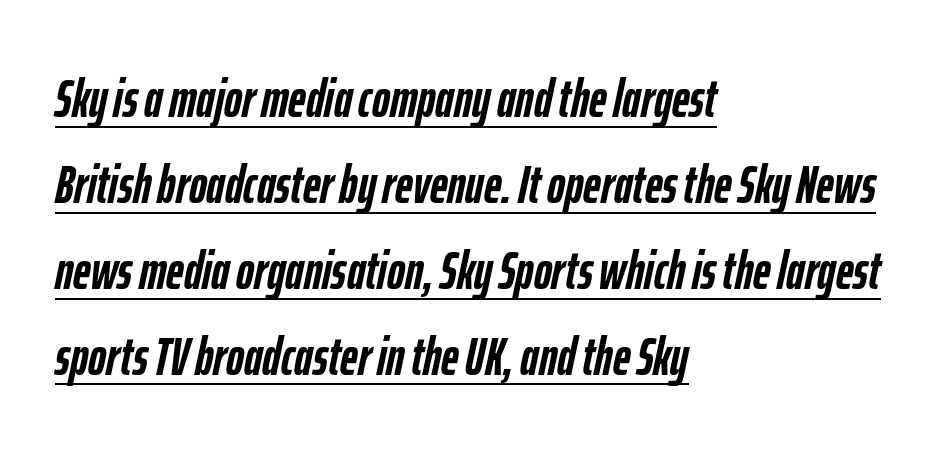
Q: Is the text bold? A: Yes.
Q: Is the text italic (slanted)? A: Yes, it leans right by about 12 degrees.
Q: Is the text underlined? A: Yes.
Q: How is the paragraph aligned? A: Left-aligned.
Q: Is the spacing between letters normal or unusually wide? A: Normal.
Q: Is the spacing between lines tight, normal or loose? A: Normal.
Q: Width (condensed, normal, or wide)? A: Condensed.
Q: Stroke contrast? A: Low.
Q: x-height? A: Medium.
Q: Monospaced? A: No.
